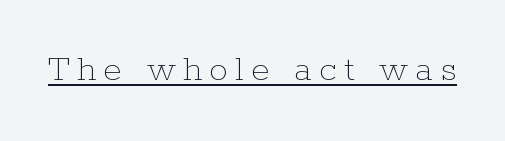
A quiet, ordinary-to-light weight characterises the typeface. Spacing verdict: proportional, widths tailored to each character. You can see a thin bar hugging the bottom of the glyphs. This sample uses an upright cut, with every glyph sitting square on the baseline.
